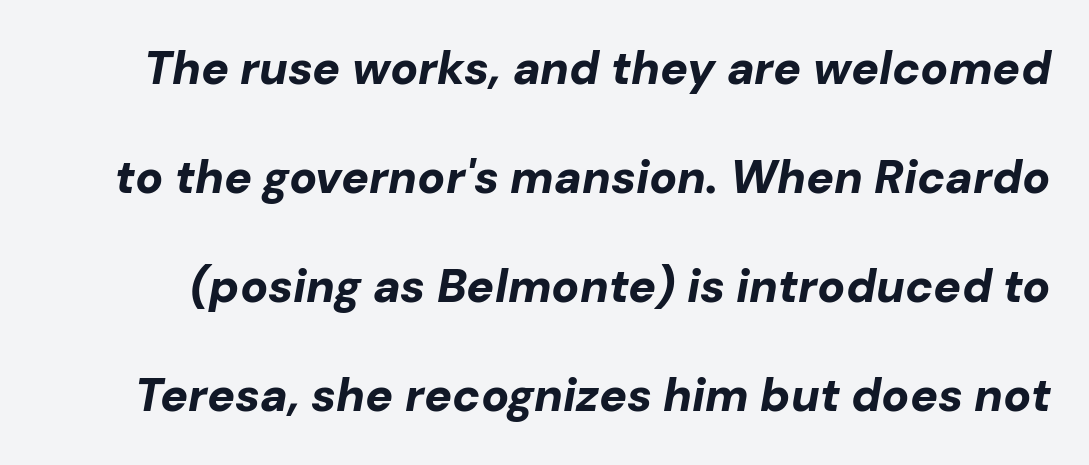
The image shows 46 px bold type, italic (leaning right); set loose line spacing (2.37x), normal letter spacing, not underlined; low stroke contrast and a medium x-height.
